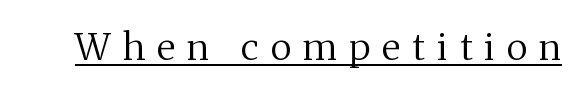
Serifs: yes, visible at the terminals of the letterforms. The typesetter has applied underlining to the passage shown. Someone cranked the tracking dial way up on this one. Heft: none added — not bold.
